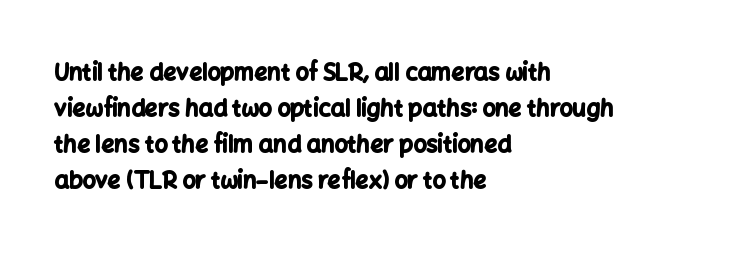
The line-height multiplier appears to be the usual default. Plain, unruled lines of type. The type is set solid horizontally, with unmodified tracking. Horizontal alignment here is leftward, the default for most running prose. Does the weight exceed regular? Yes, all the way to bold.
